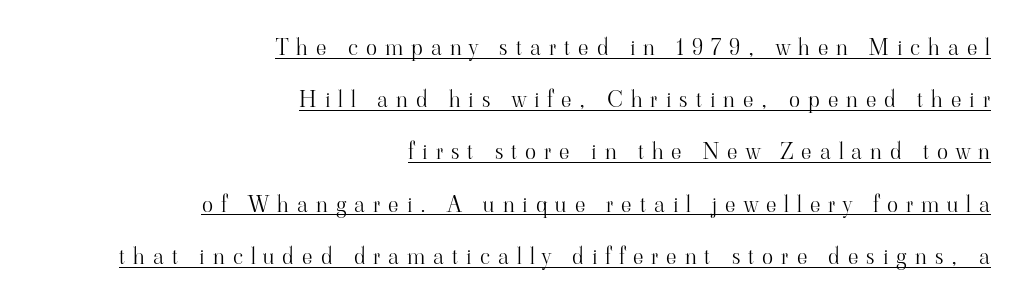
The image shows 23 px text type, upright; set right-aligned, loose line spacing (2.27x), unusually wide letter spacing (+0.35 em), underlined.
